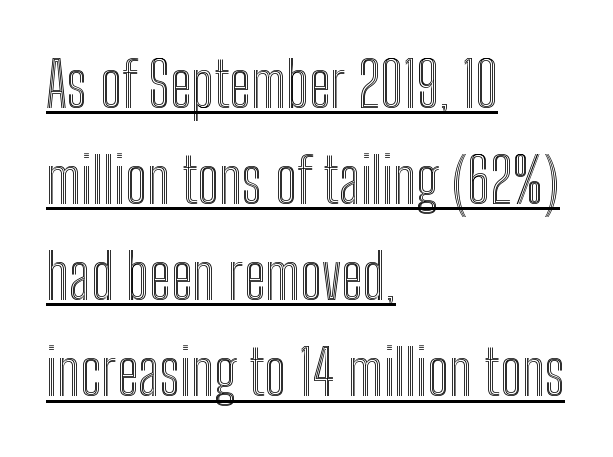
The image shows 62 px condensed type, upright; set left-aligned, normal line spacing (1.55x), normal letter spacing, underlined; a medium x-height.
